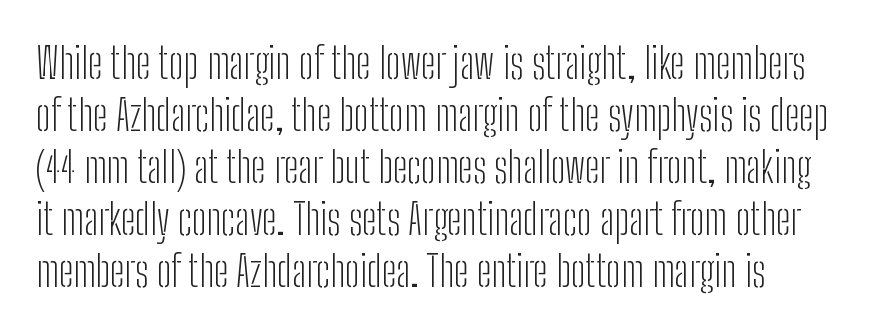
{"serif": "no", "italic": "no", "bold": "no", "weight": "light", "width": "condensed", "stroke_contrast": "low", "x_height": "medium", "monospaced": "no", "underline": "no", "line_spacing_ratio": 1.21, "letter_spacing": "normal", "letter_spacing_em": 0.0, "glyph_px": 43}
